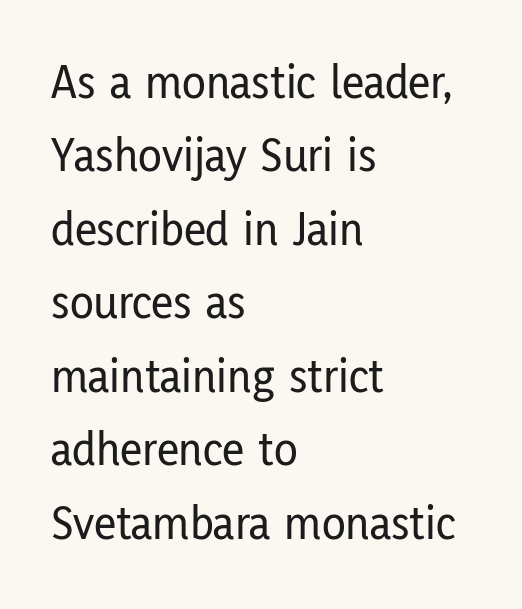
No extra tracking has been applied to these lines. Spacing verdict: proportional, widths tailored to each character. Bare-footed words on every line. The specimen reads as upright at a glance.
